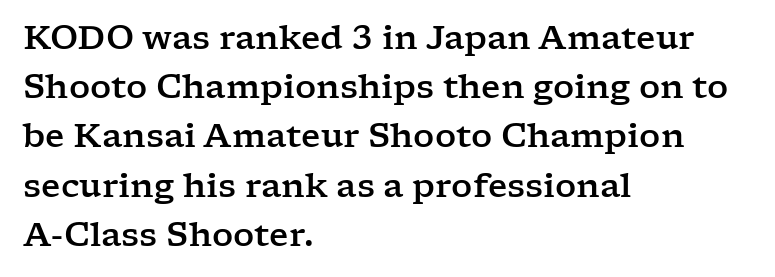
Notice how the stems are strictly vertical — no italics here. The face used here is seriffed, in the tradition of book romans. Rows of type keep a routine distance in the vertical direction. Lines of text with bare space underneath. Caption: standard tracking, unaltered. A typesetter would call this proportional, since set widths differ per character.
